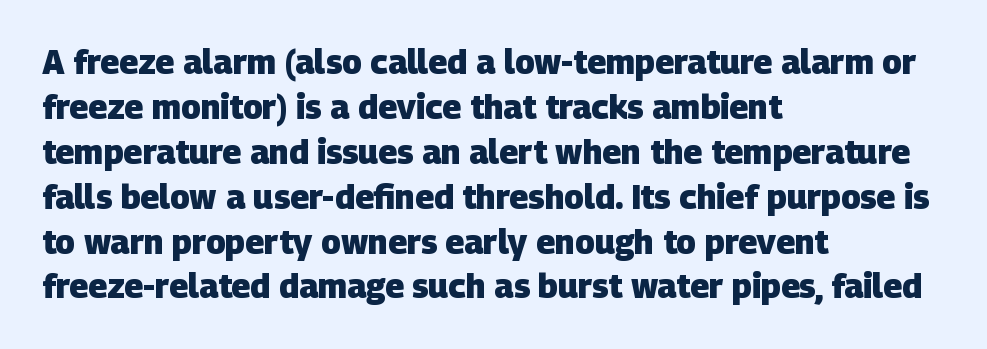
Q: Is the text bold? A: Yes.
Q: Is the typeface a serif or a sans-serif typeface? A: Sans-serif.
Q: Is the text underlined? A: No.
Q: How is the paragraph aligned? A: Left-aligned.
Q: Is the spacing between letters normal or unusually wide? A: Normal.
Q: Is the spacing between lines tight, normal or loose? A: Normal.
Q: Width (condensed, normal, or wide)? A: Normal.
Q: Stroke contrast? A: Low.
Q: x-height? A: Large.
Q: Monospaced? A: No.
